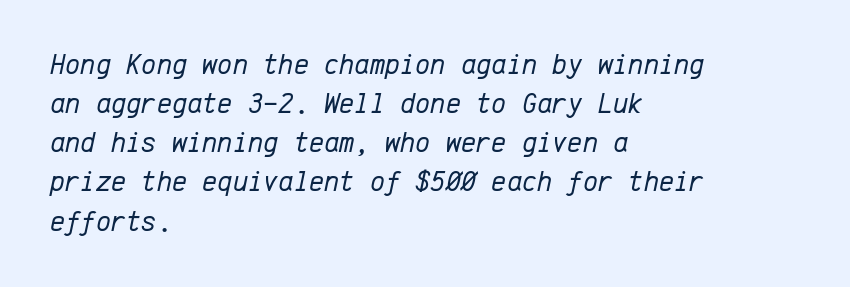
Q: Is the text bold? A: No.
Q: Is the text italic (slanted)? A: Yes, it leans right by about 12 degrees.
Q: Is the text underlined? A: No.
Q: How is the paragraph aligned? A: Left-aligned.
Q: Is the spacing between letters normal or unusually wide? A: Normal.
Q: Is the spacing between lines tight, normal or loose? A: Normal.
Q: Width (condensed, normal, or wide)? A: Normal.
Q: Stroke contrast? A: Low.
Q: x-height? A: Medium.
Q: Monospaced? A: Yes.
